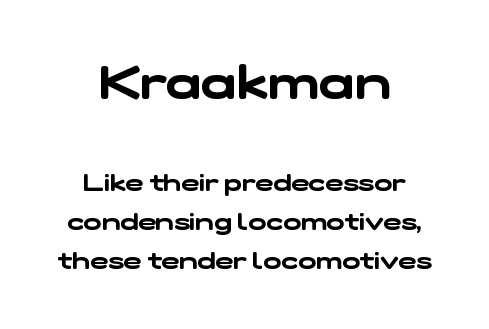
The image shows 47 px wide sans-serif type; set centered, normal line spacing (1.63x), normal letter spacing, not underlined; the first (top) block is 1.96x larger; low stroke contrast and a medium x-height.
